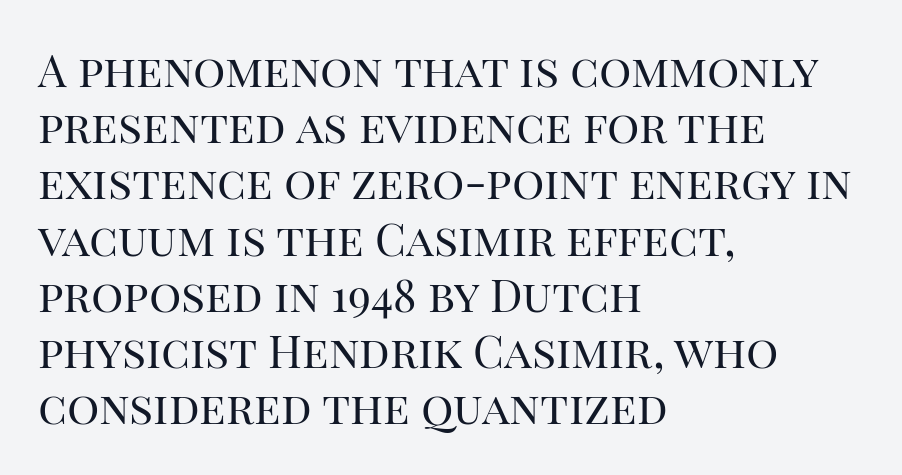
Q: Is the text bold? A: No.
Q: Is the text italic (slanted)? A: No, it is upright.
Q: Is the typeface a serif or a sans-serif typeface? A: Serif.
Q: Is the text underlined? A: No.
Q: How is the paragraph aligned? A: Left-aligned.
Q: Is the spacing between letters normal or unusually wide? A: Normal.
Q: Is the spacing between lines tight, normal or loose? A: Normal.
Q: Width (condensed, normal, or wide)? A: Normal.
Q: Stroke contrast? A: High.
Q: x-height? A: Large.
Q: Monospaced? A: No.
